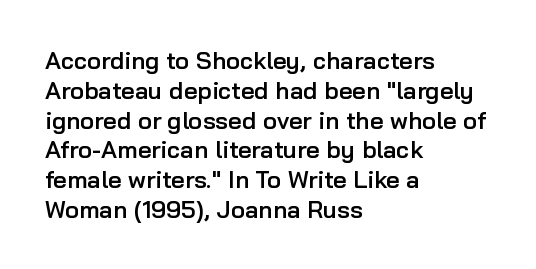
Q: Is the text bold? A: Semi-bold.
Q: Is the text italic (slanted)? A: No, it is upright.
Q: Is the text underlined? A: No.
Q: How is the paragraph aligned? A: Left-aligned.
Q: Is the spacing between letters normal or unusually wide? A: Normal.
